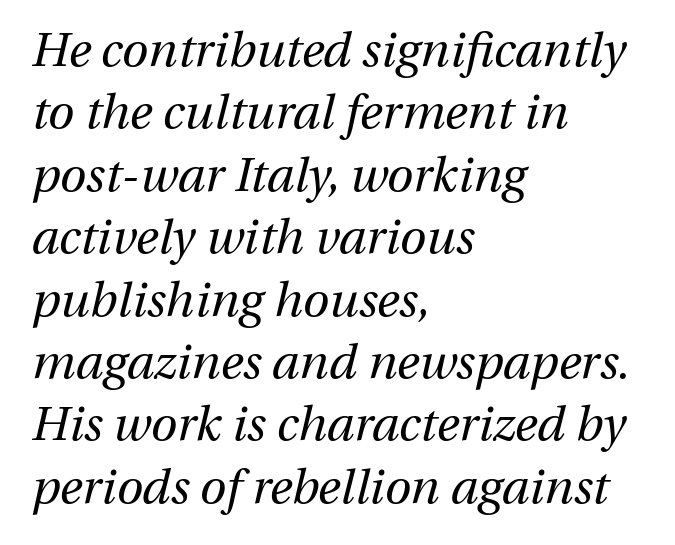
The face used here is proportionally spaced, like ordinary book or web type. Tall strokes in this sample are angled rather than plumb. Counters stay open thanks to moderate or lighter strokes. How would I describe the line gaps? Plain and ordinary. What stands out about the letter spacing? Nothing — it is the standard amount.
